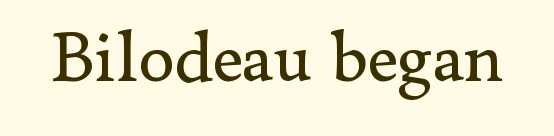
A bare baseline throughout the passage. The letters advance in unequal steps, a hallmark of proportional type. The font family rendered here belongs to the serif group. Look at the tracking — it's just the regular setting, nothing added. Weight: regular or lighter. The lettering holds an erect, upright posture throughout.
